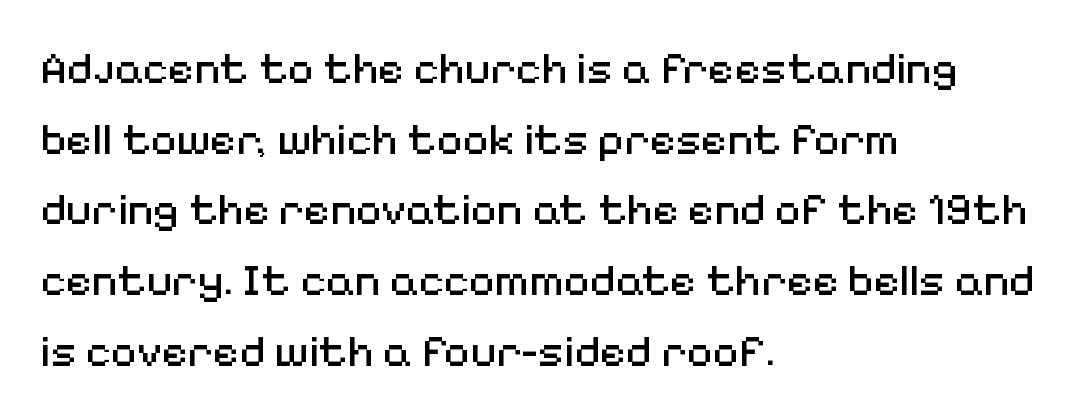
{"serif": "no", "italic": "no", "bold": "no", "weight": "regular", "width": "normal", "stroke_contrast": "medium", "x_height": "medium", "monospaced": "no", "underline": "no", "align": "left", "line_spacing": "normal", "line_spacing_ratio": 1.57, "letter_spacing": "normal", "letter_spacing_em": 0.0, "glyph_px": 45}
